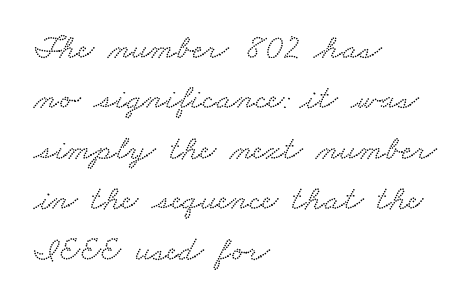
Examine the stroke ends and you'll spot serifs. The face used here is proportionally spaced, like ordinary book or web type. Default kerning and tracking; the words read as compact shapes. Horizontally, the lines are justified to the leading edge only. Any mark beneath the type? The region is blank. Summary of vertical rhythm: regular, with standard interline spacing.
